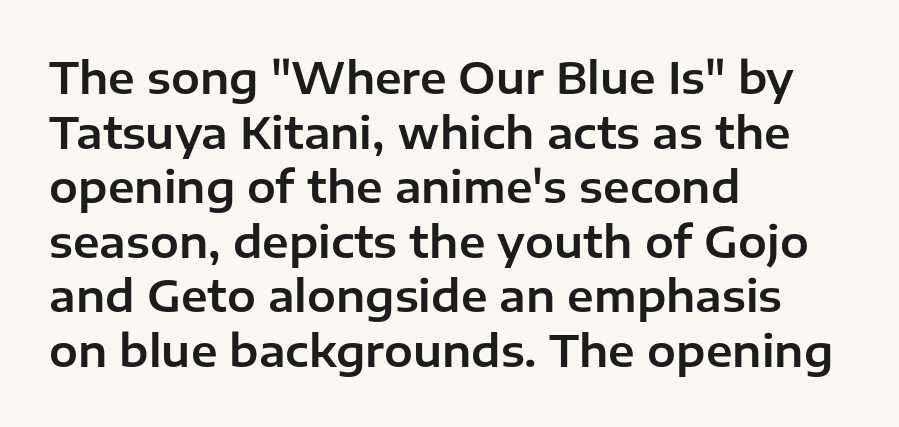
The image shows 43 px sans-serif type, upright; set left-aligned, normal line spacing (1.27x), normal letter spacing, not underlined; low stroke contrast and a medium x-height.
